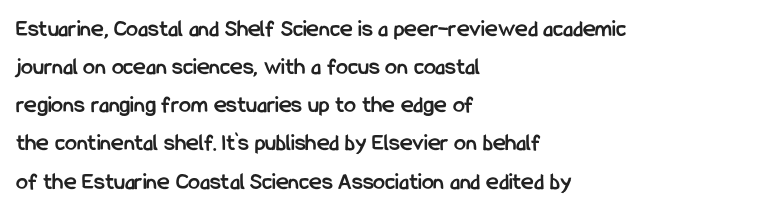
The image shows 24 px bold type, upright; set left-aligned, normal line spacing (1.59x), normal letter spacing, not underlined.
